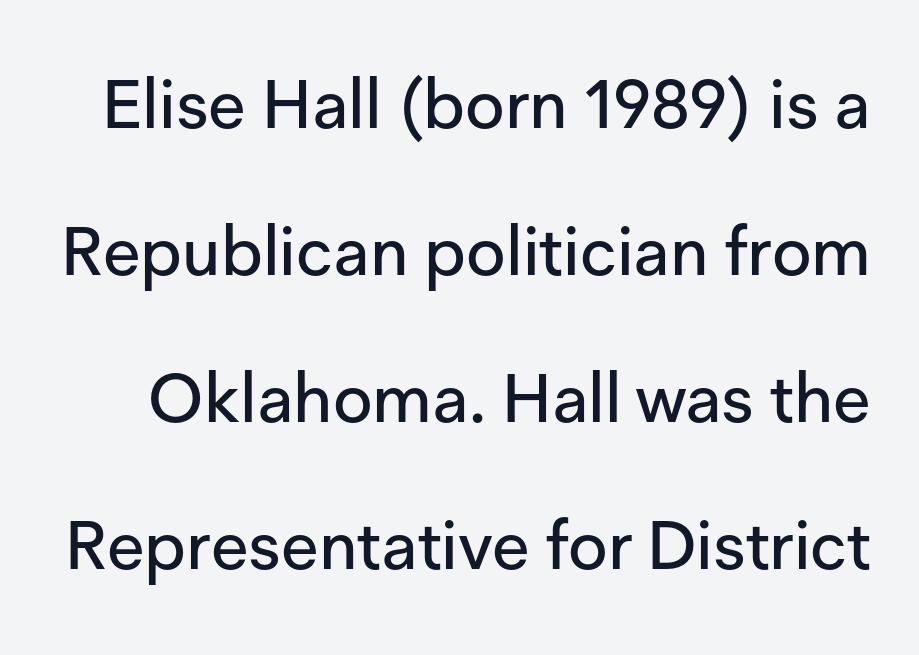
Horizontal bands of white between lines are thick stripes. These lines are composed in type without serifs. Is this a fixed-width face? No — the glyphs have proportional, varying widths. How are the letters spaced? Ordinarily, with no added tracking. This sample uses an upright cut, with every glyph sitting square on the baseline.
